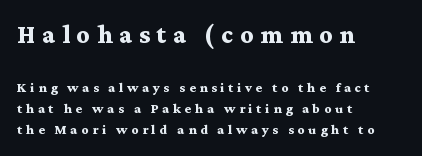
The image shows 26 px bold type, upright; set left-aligned, normal line spacing (1.53x), unusually wide letter spacing (+0.26 em), not underlined; the first (top) block is 1.86x larger.
